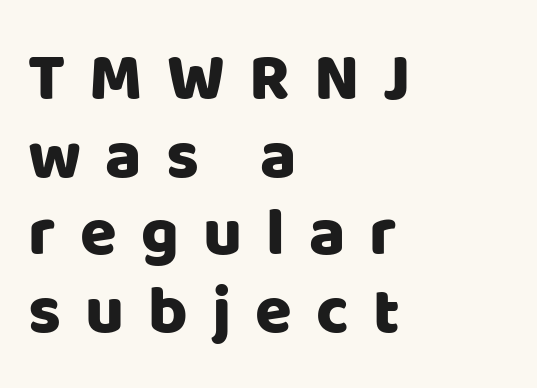
Q: Is the text italic (slanted)? A: No, it is upright.
Q: Is the typeface a serif or a sans-serif typeface? A: Sans-serif.
Q: Is the text underlined? A: No.
Q: How is the paragraph aligned? A: Left-aligned.
Q: Is the spacing between letters normal or unusually wide? A: Unusually wide.
Q: Width (condensed, normal, or wide)? A: Normal.
Q: Stroke contrast? A: Low.
Q: x-height? A: Large.
Q: Monospaced? A: No.
